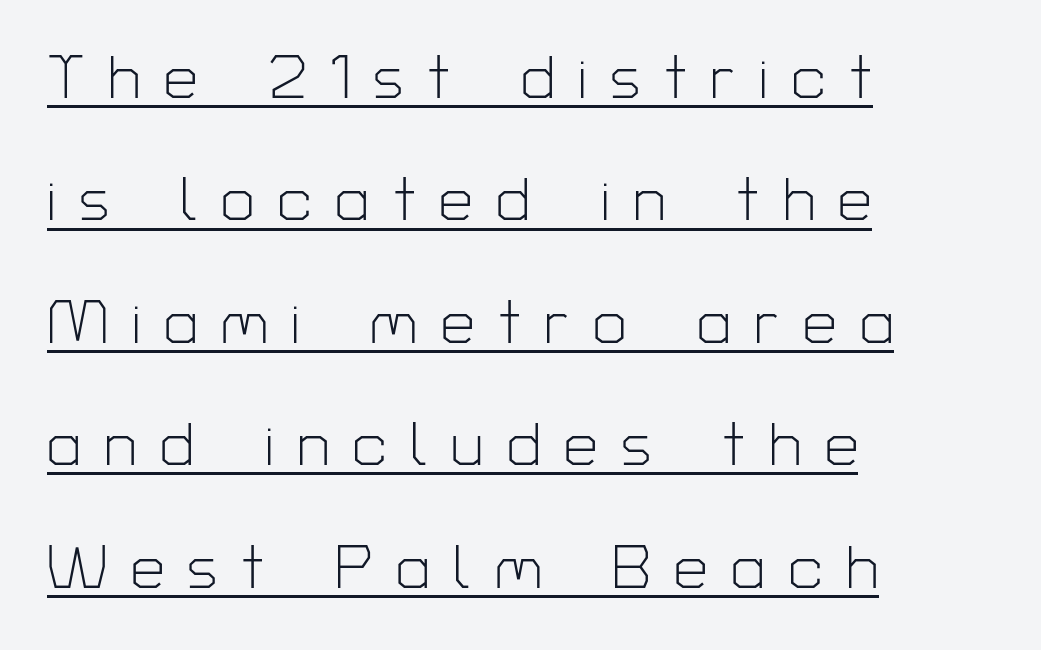
The image shows 60 px light sans-serif type, upright; set left-aligned, loose line spacing (2.04x), unusually wide letter spacing (+0.39 em), underlined; low stroke contrast and a medium x-height.
